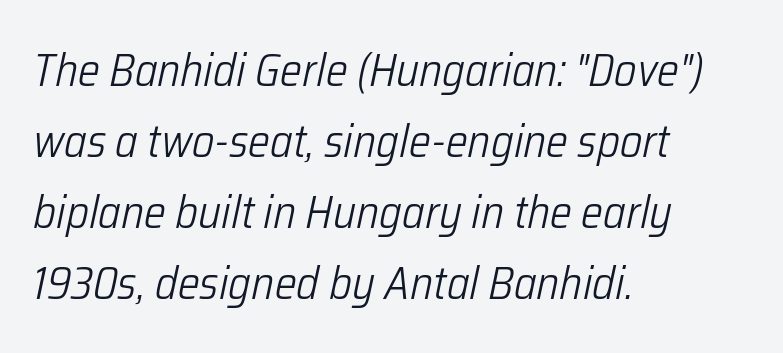
{"italic": "yes", "lean": "right", "slant_degrees": 12, "bold": "no", "weight": "light", "width": "condensed", "stroke_contrast": "low", "x_height": "medium", "monospaced": "no", "underline": "no", "align": "left", "line_spacing": "normal", "line_spacing_ratio": 1.54, "letter_spacing": "normal", "letter_spacing_em": 0.0, "glyph_px": 46}
